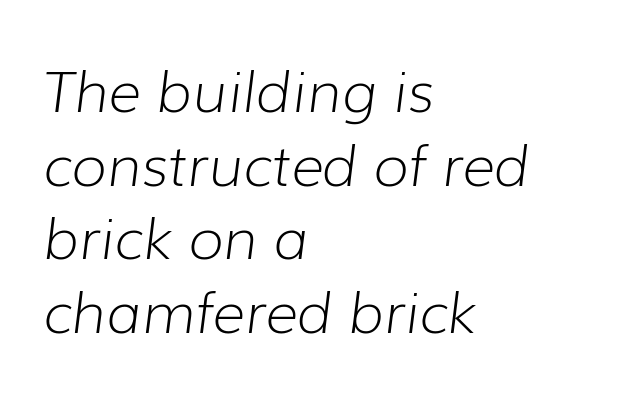
Q: Is the text bold? A: No.
Q: Is the text italic (slanted)? A: Yes, it leans right by about 7 degrees.
Q: Is the text underlined? A: No.
Q: How is the paragraph aligned? A: Left-aligned.
Q: Is the spacing between letters normal or unusually wide? A: Normal.
Q: Is the spacing between lines tight, normal or loose? A: Normal.
Q: Width (condensed, normal, or wide)? A: Normal.
Q: Stroke contrast? A: Low.
Q: x-height? A: Medium.
Q: Monospaced? A: No.
